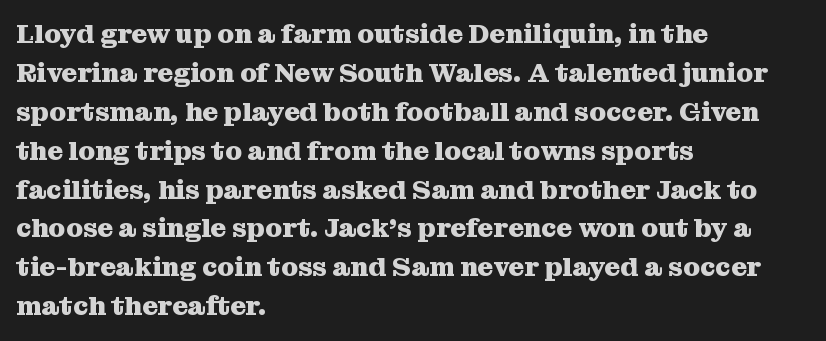
{"italic": "no", "bold": "yes", "underline": "no", "align": "left", "line_spacing": "normal", "line_spacing_ratio": 1.44, "letter_spacing": "normal", "letter_spacing_em": 0.0, "glyph_px": 27}
